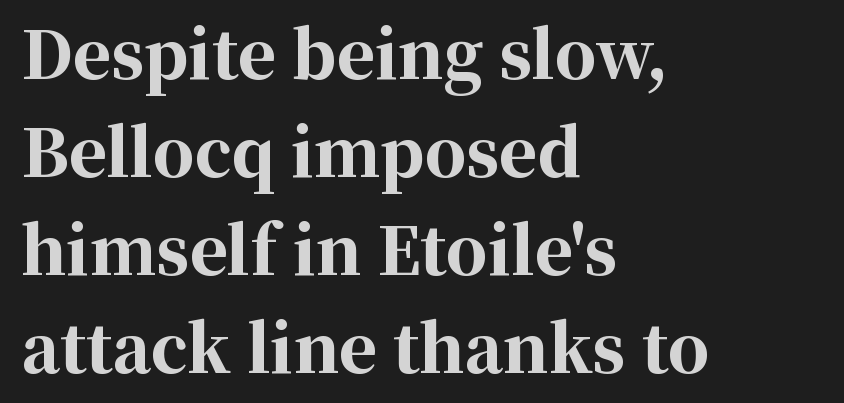
Tracking here is standard; glyphs follow each other at the usual distance. Just letters on the line, the space beneath them empty. In terms of weight, the rendering is a true, heavy bold. The rendering anchors every line to the left-hand side. Vertical spacing — default. These lines were composed using upright roman letters.
